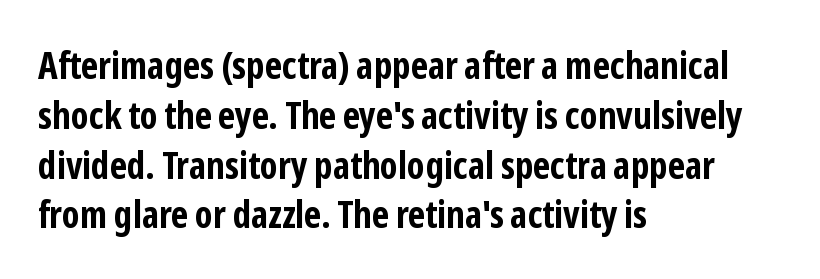
The image shows 38 px bold, condensed sans-serif type, upright; set left-aligned, normal line spacing (1.31x), normal letter spacing, not underlined; low stroke contrast and a medium x-height.
